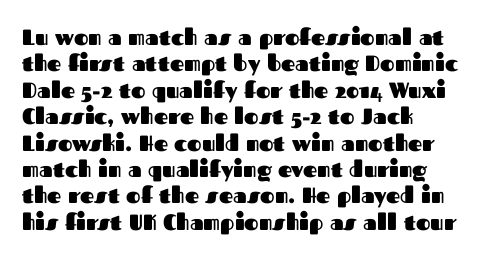
Q: Is the text bold? A: Yes.
Q: Is the text italic (slanted)? A: No, it is upright.
Q: Is the text underlined? A: No.
Q: How is the paragraph aligned? A: Left-aligned.
Q: Is the spacing between letters normal or unusually wide? A: Normal.
